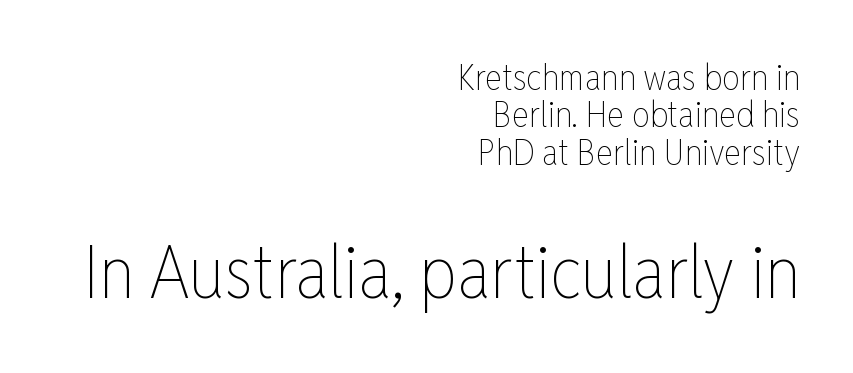
The image shows 73 px thin, condensed type, upright; set right-aligned, tight line spacing (1.04x), normal letter spacing, not underlined; the second (bottom) block is 2.03x larger; low stroke contrast and a medium x-height.
